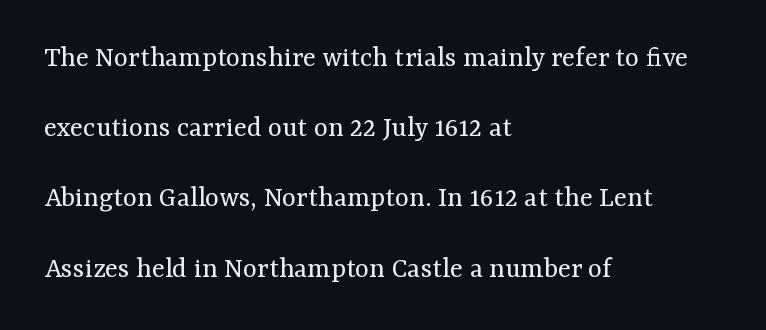
{"serif": "yes", "italic": "no", "bold": "no", "weight": "regular", "width": "normal", "stroke_contrast": "medium", "x_height": "medium", "monospaced": "no", "underline": "no", "align": "left", "line_spacing": "loose", "line_spacing_ratio": 2.34, "letter_spacing": "normal", "letter_spacing_em": 0.0, "glyph_px": 30}
